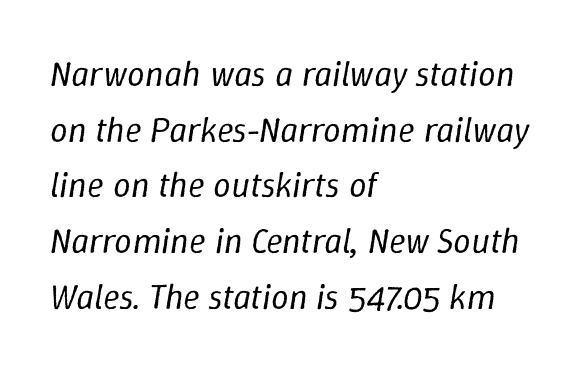
Q: Is the text bold? A: No.
Q: Is the text italic (slanted)? A: Yes, it leans right by about 9 degrees.
Q: Is the text underlined? A: No.
Q: How is the paragraph aligned? A: Left-aligned.
Q: Is the spacing between letters normal or unusually wide? A: Normal.
Q: Is the spacing between lines tight, normal or loose? A: Normal.
Q: Width (condensed, normal, or wide)? A: Normal.
Q: Stroke contrast? A: Low.
Q: x-height? A: Medium.
Q: Monospaced? A: No.
